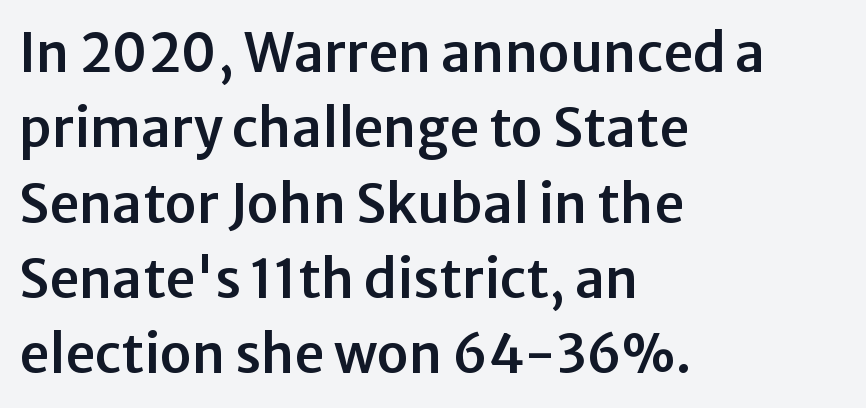
Q: Is the text italic (slanted)? A: No, it is upright.
Q: Is the typeface a serif or a sans-serif typeface? A: Sans-serif.
Q: Is the text underlined? A: No.
Q: How is the paragraph aligned? A: Left-aligned.
Q: Is the spacing between letters normal or unusually wide? A: Normal.
Q: Is the spacing between lines tight, normal or loose? A: Normal.
Q: Width (condensed, normal, or wide)? A: Normal.
Q: Stroke contrast? A: Low.
Q: x-height? A: Medium.
Q: Monospaced? A: No.
